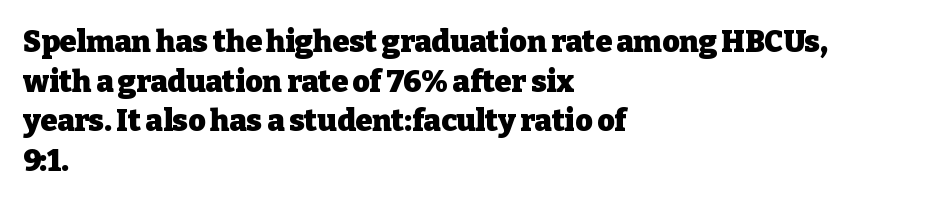
Q: Is the text bold? A: Yes.
Q: Is the text italic (slanted)? A: No, it is upright.
Q: Is the typeface a serif or a sans-serif typeface? A: Serif.
Q: Is the text underlined? A: No.
Q: How is the paragraph aligned? A: Left-aligned.
Q: Is the spacing between letters normal or unusually wide? A: Normal.
Q: Is the spacing between lines tight, normal or loose? A: Normal.
Q: Width (condensed, normal, or wide)? A: Normal.
Q: Stroke contrast? A: Low.
Q: x-height? A: Medium.
Q: Monospaced? A: No.
